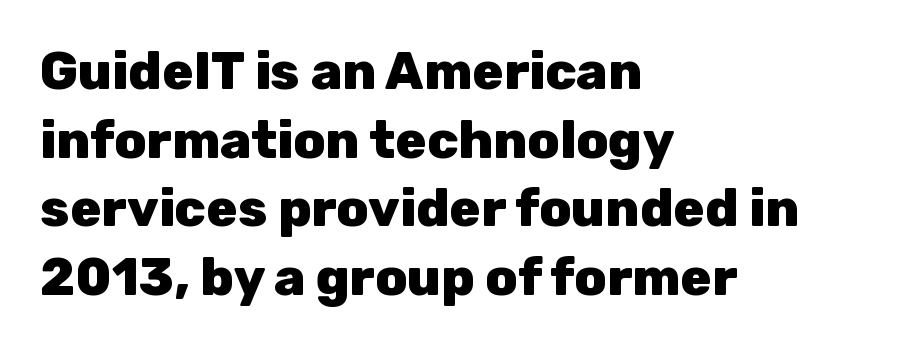
The image shows 52 px heavy sans-serif type, upright; set left-aligned, normal line spacing (1.32x), normal letter spacing, not underlined; low stroke contrast and a medium x-height.
